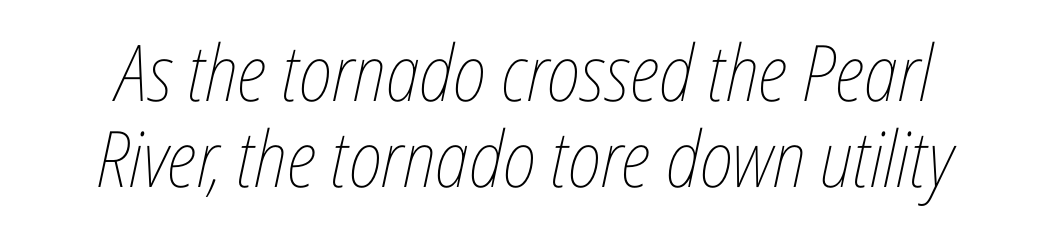
{"italic": "yes", "lean": "right", "slant_degrees": 12, "bold": "no", "weight": "thin", "width": "condensed", "stroke_contrast": "low", "x_height": "medium", "monospaced": "no", "underline": "no", "align": "center", "line_spacing": "tight", "line_spacing_ratio": 1.1, "letter_spacing": "normal", "letter_spacing_em": 0.0, "glyph_px": 78}
